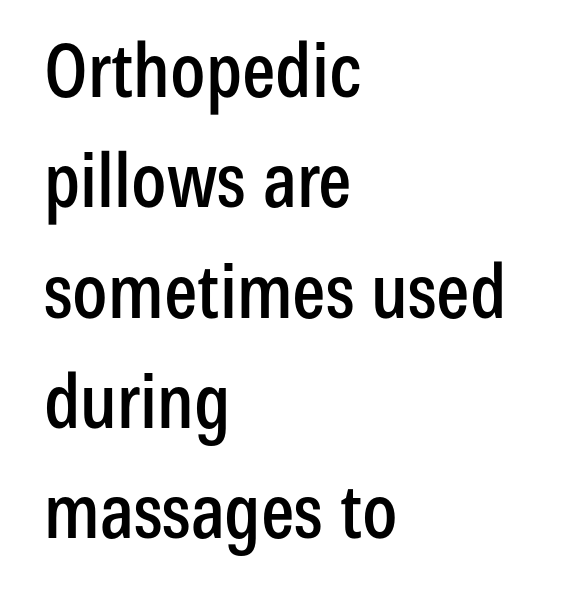
Normally led — the rows are evenly, conventionally spaced. Think of a printed novel: that variable character pitch is what you see here. Horizontally, the lines are justified to the leading edge only. The specimen reads as upright at a glance.
